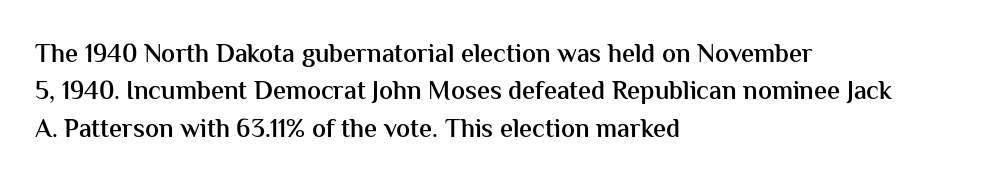
{"italic": "no", "bold": "semi", "underline": "no", "align": "left", "line_spacing": "normal", "line_spacing_ratio": 1.44, "letter_spacing": "normal", "letter_spacing_em": 0.0, "glyph_px": 26}
